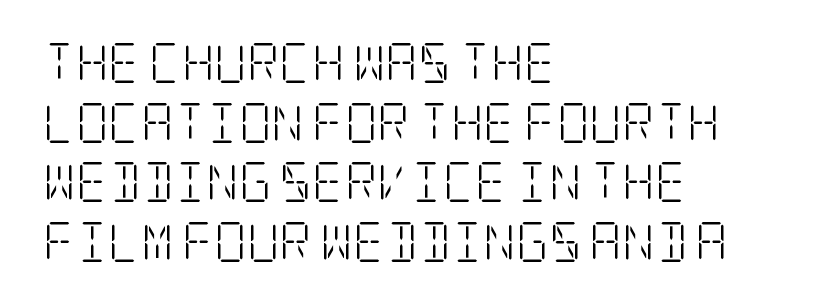
Is the letter spacing exaggerated? No — it looks like the ordinary default. Has an underline been added? It has not. To sum up the face: it has serifs. The typesetting does not lean heavy: it is not bold. This rendering uses left alignment, leaving the right contour irregular. The designer left line spacing at the default.
